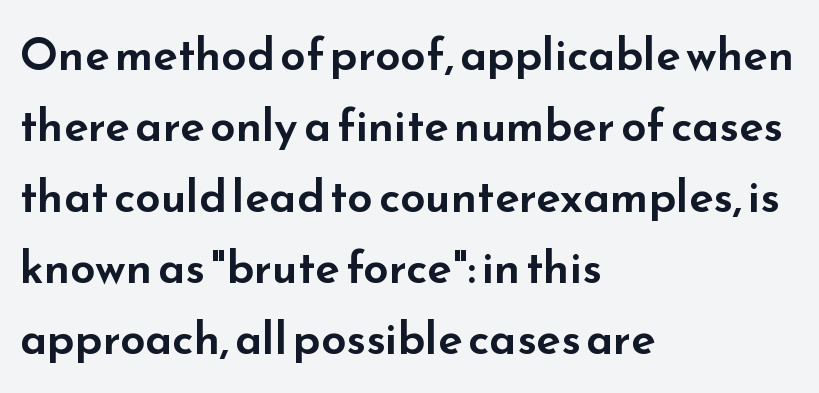
The image shows 45 px wide sans-serif type, upright; set left-aligned, normal line spacing (1.58x), normal letter spacing, not underlined; low stroke contrast and a small x-height.
